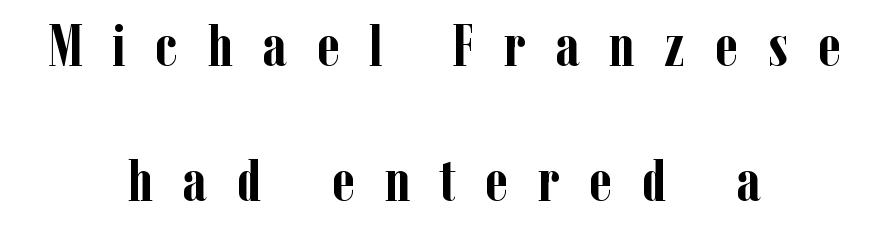
{"serif": "yes", "italic": "no", "bold": "yes", "weight": "semibold", "width": "condensed", "stroke_contrast": "low", "x_height": "medium", "monospaced": "no", "underline": "no", "align": "center", "line_spacing": "loose", "line_spacing_ratio": 2.29, "letter_spacing": "wide", "letter_spacing_em": 0.5, "glyph_px": 59}
